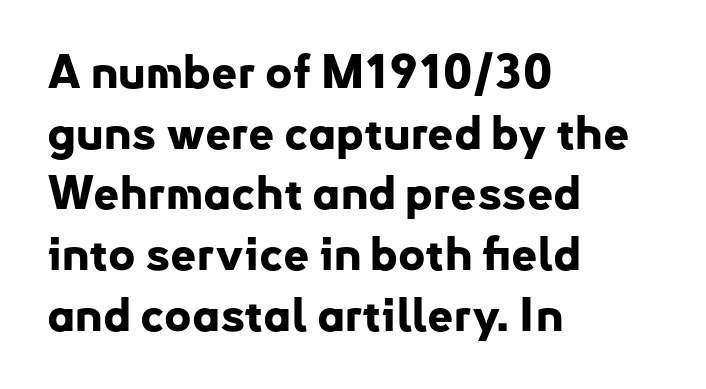
The image shows 46 px bold sans-serif type, upright; set left-aligned, normal line spacing (1.32x), normal letter spacing, not underlined; low stroke contrast and a small x-height.
